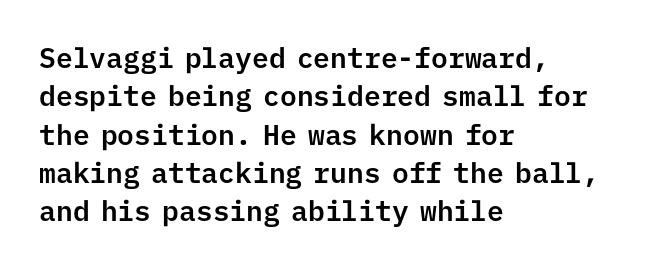
Q: Is the text italic (slanted)? A: No, it is upright.
Q: Is the typeface a serif or a sans-serif typeface? A: Sans-serif.
Q: Is the text underlined? A: No.
Q: How is the paragraph aligned? A: Left-aligned.
Q: Is the spacing between letters normal or unusually wide? A: Normal.
Q: Is the spacing between lines tight, normal or loose? A: Normal.
Q: Width (condensed, normal, or wide)? A: Normal.
Q: Stroke contrast? A: Low.
Q: x-height? A: Medium.
Q: Monospaced? A: Yes.
